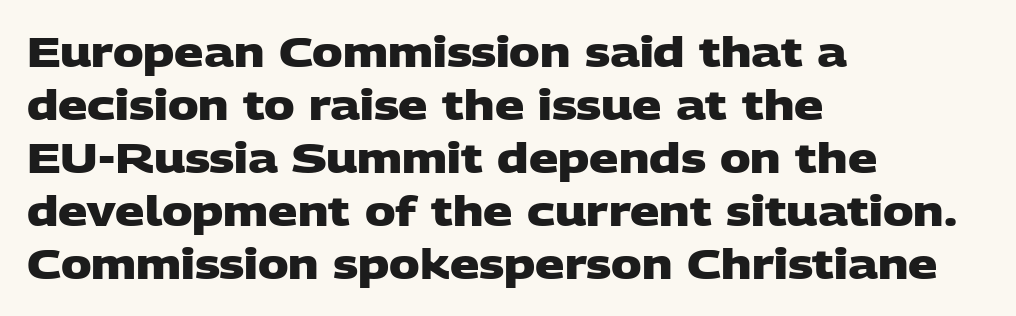
These words are printed bold, with thick strokes throughout. Serif or sans? Sans — the stroke terminals are bare. The zone under the glyphs is completely vacant. Reading down the block, your eye returns to a fixed left position each line.
